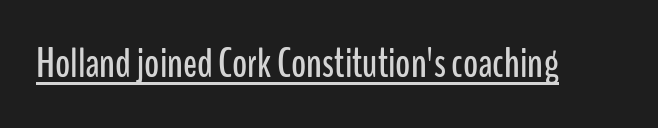
Q: Is the text italic (slanted)? A: No, it is upright.
Q: Is the typeface a serif or a sans-serif typeface? A: Sans-serif.
Q: Is the text underlined? A: Yes.
Q: Is the spacing between letters normal or unusually wide? A: Normal.
Q: Width (condensed, normal, or wide)? A: Condensed.
Q: Stroke contrast? A: Low.
Q: x-height? A: Medium.
Q: Monospaced? A: No.
